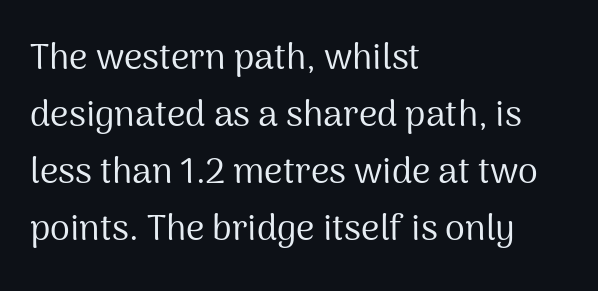
{"serif": "no", "italic": "no", "bold": "no", "weight": "regular", "width": "normal", "stroke_contrast": "medium", "x_height": "medium", "monospaced": "no", "underline": "no", "align": "left", "line_spacing": "normal", "line_spacing_ratio": 1.58, "letter_spacing": "normal", "letter_spacing_em": 0.0, "glyph_px": 36}
